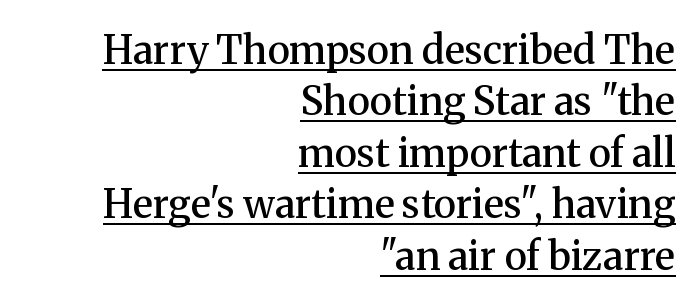
Q: Is the text bold? A: Semi-bold.
Q: Is the text italic (slanted)? A: No, it is upright.
Q: Is the typeface a serif or a sans-serif typeface? A: Serif.
Q: Is the text underlined? A: Yes.
Q: How is the paragraph aligned? A: Right-aligned.
Q: Is the spacing between letters normal or unusually wide? A: Normal.
Q: Is the spacing between lines tight, normal or loose? A: Normal.
Q: Width (condensed, normal, or wide)? A: Normal.
Q: Stroke contrast? A: Medium.
Q: x-height? A: Medium.
Q: Monospaced? A: No.
